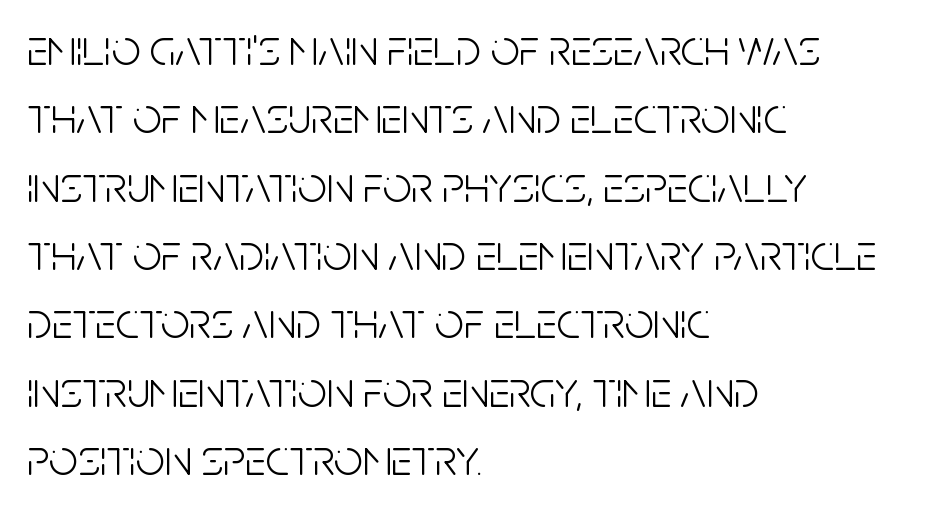
{"serif": "no", "italic": "no", "bold": "no", "weight": "light", "width": "condensed", "stroke_contrast": "low", "x_height": "large", "monospaced": "no", "underline": "no", "align": "left", "line_spacing": "normal", "line_spacing_ratio": 1.34, "letter_spacing": "normal", "letter_spacing_em": 0.0, "glyph_px": 51}
